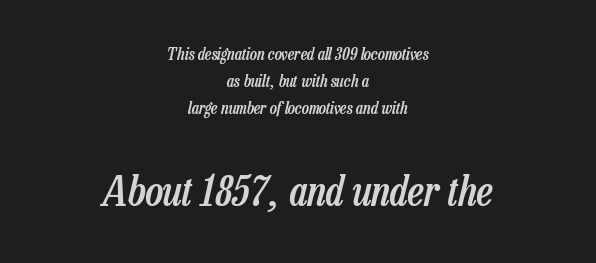
Q: Is the text bold? A: Semi-bold.
Q: Is the text italic (slanted)? A: Yes, it leans right by about 13 degrees.
Q: Is the text underlined? A: No.
Q: How is the paragraph aligned? A: Centered.
Q: Is the spacing between letters normal or unusually wide? A: Normal.
Q: Is the spacing between lines tight, normal or loose? A: Normal.
Q: Which block of text is set in a larger size, the first (top) or the second (bottom)? A: The second (bottom) one.
Q: Width (condensed, normal, or wide)? A: Condensed.
Q: Stroke contrast? A: Low.
Q: x-height? A: Medium.
Q: Monospaced? A: No.
